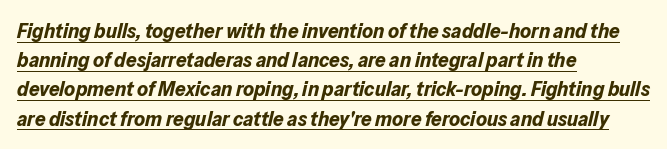
Q: Is the text bold? A: Yes.
Q: Is the text italic (slanted)? A: Yes, it leans right by about 13 degrees.
Q: Is the text underlined? A: Yes.
Q: How is the paragraph aligned? A: Left-aligned.
Q: Is the spacing between letters normal or unusually wide? A: Normal.
Q: Is the spacing between lines tight, normal or loose? A: Normal.
